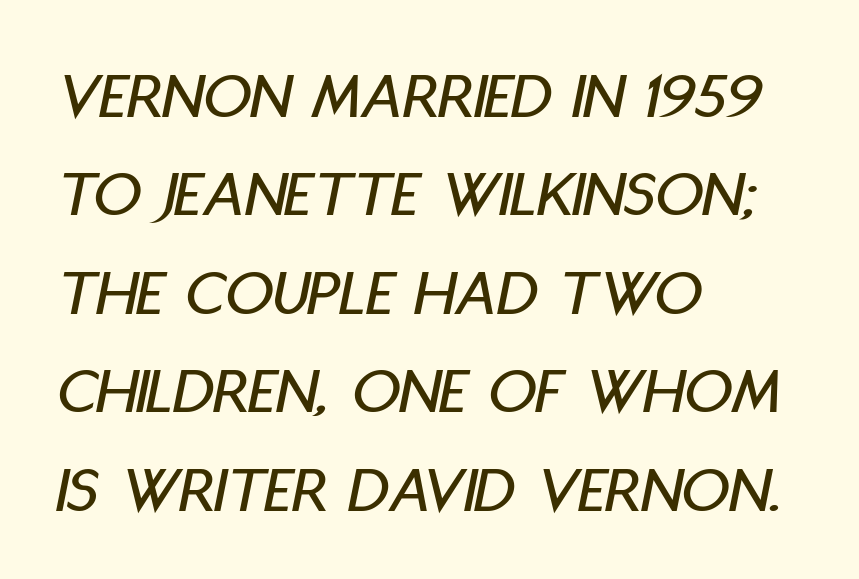
The image shows 67 px condensed type, italic (leaning right); set left-aligned, normal line spacing (1.47x), normal letter spacing, not underlined; low stroke contrast and a large x-height.
